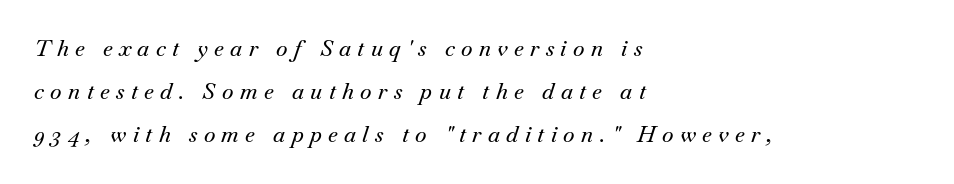
The paragraph shown leans on its left margin. The lines are spread far apart with generous leading. These lines have a slow, spaced-out rhythm from letter to letter. The specimen omits any rule beneath the text block's lines. The axis of the letterforms is tilted away from vertical.
